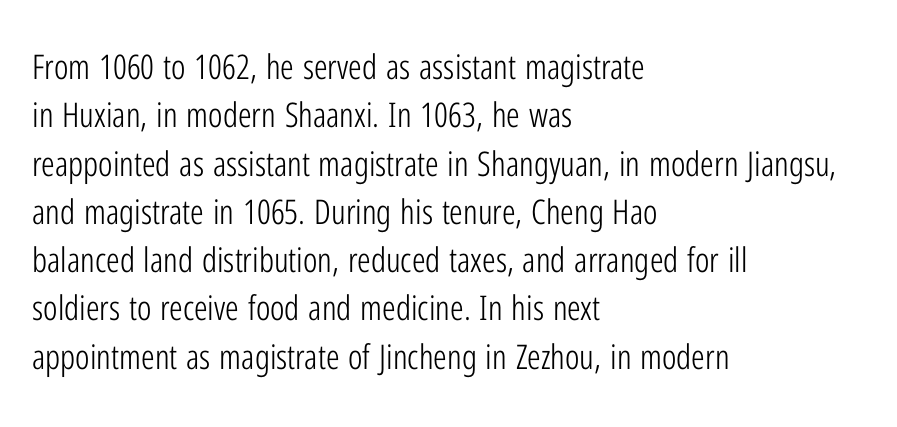
{"serif": "no", "italic": "no", "bold": "no", "weight": "light", "width": "condensed", "stroke_contrast": "low", "x_height": "medium", "monospaced": "no", "underline": "no", "align": "left", "line_spacing": "normal", "line_spacing_ratio": 1.42, "letter_spacing": "normal", "letter_spacing_em": 0.0, "glyph_px": 34}
